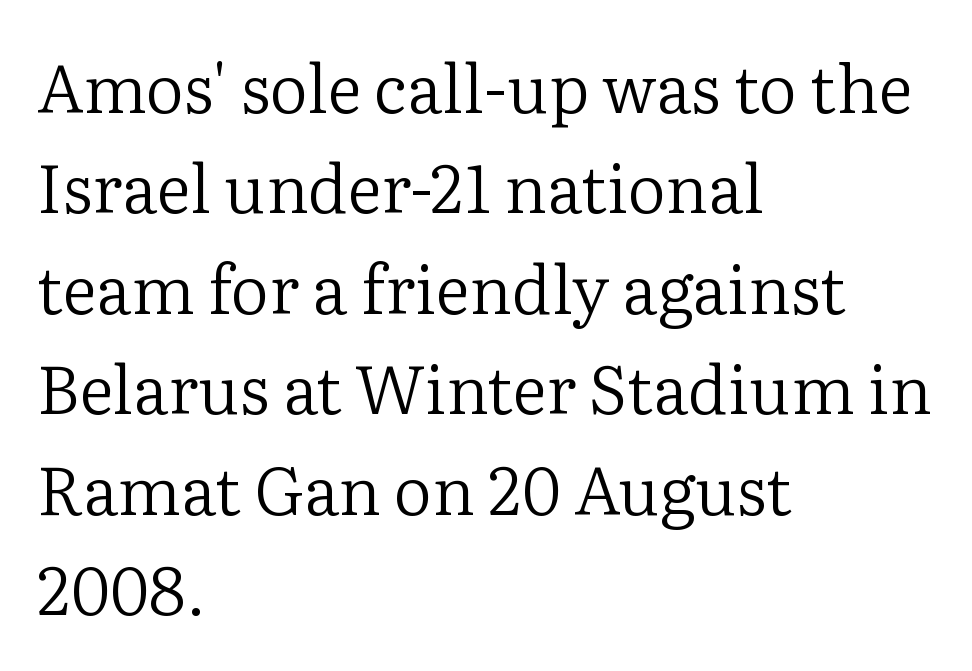
{"serif": "yes", "italic": "no", "bold": "no", "weight": "regular", "width": "normal", "stroke_contrast": "low", "x_height": "medium", "monospaced": "no", "underline": "no", "align": "left", "line_spacing": "normal", "line_spacing_ratio": 1.5, "letter_spacing": "normal", "letter_spacing_em": 0.0, "glyph_px": 67}
